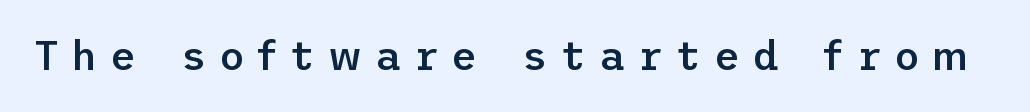
Q: Is the text bold? A: Semi-bold.
Q: Is the text italic (slanted)? A: No, it is upright.
Q: Is the typeface a serif or a sans-serif typeface? A: Sans-serif.
Q: Is the text underlined? A: No.
Q: Is the spacing between letters normal or unusually wide? A: Unusually wide.
Q: Width (condensed, normal, or wide)? A: Normal.
Q: Stroke contrast? A: Low.
Q: x-height? A: Medium.
